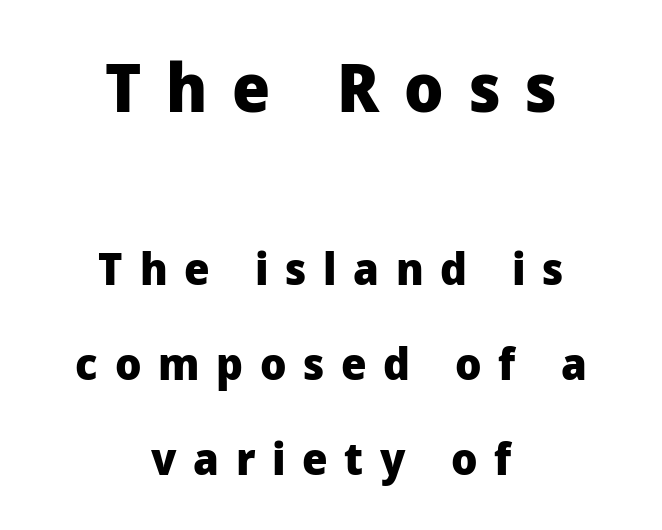
{"serif": "no", "italic": "no", "bold": "yes", "weight": "heavy", "width": "normal", "stroke_contrast": "low", "x_height": "medium", "monospaced": "no", "underline": "no", "align": "center", "line_spacing": "loose", "line_spacing_ratio": 2.12, "letter_spacing": "wide", "letter_spacing_em": 0.37, "larger_block": "first", "size_ratio": 1.49, "glyph_px": 67}
